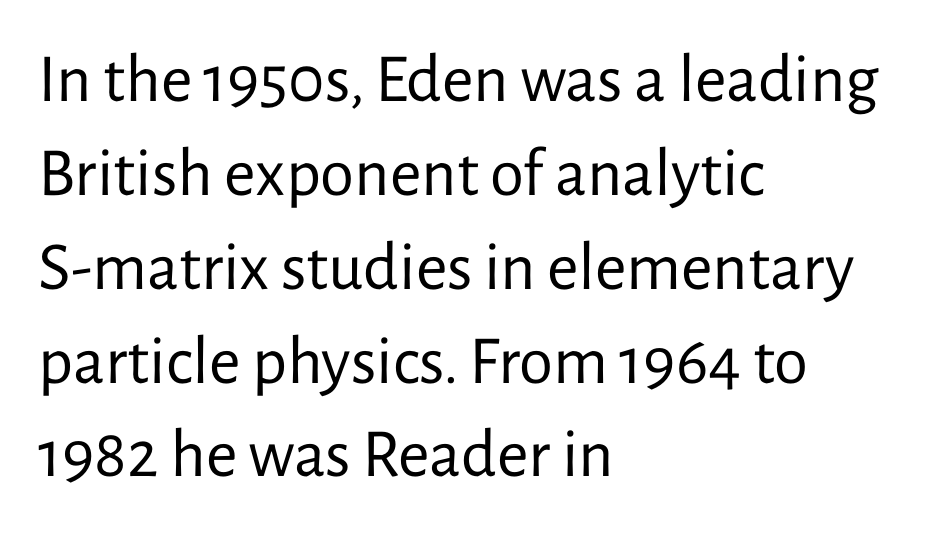
Q: Is the text bold? A: No.
Q: Is the text italic (slanted)? A: No, it is upright.
Q: Is the typeface a serif or a sans-serif typeface? A: Sans-serif.
Q: Is the text underlined? A: No.
Q: How is the paragraph aligned? A: Left-aligned.
Q: Is the spacing between letters normal or unusually wide? A: Normal.
Q: Is the spacing between lines tight, normal or loose? A: Normal.
Q: Width (condensed, normal, or wide)? A: Normal.
Q: Stroke contrast? A: Low.
Q: x-height? A: Medium.
Q: Monospaced? A: No.
